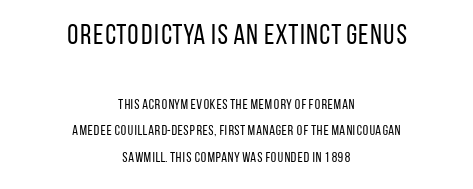
Q: Is the text bold? A: No.
Q: Is the text italic (slanted)? A: No, it is upright.
Q: Is the typeface a serif or a sans-serif typeface? A: Sans-serif.
Q: Is the text underlined? A: No.
Q: How is the paragraph aligned? A: Centered.
Q: Is the spacing between letters normal or unusually wide? A: Normal.
Q: Which block of text is set in a larger size, the first (top) or the second (bottom)? A: The first (top) one.
Q: Width (condensed, normal, or wide)? A: Condensed.
Q: Stroke contrast? A: Low.
Q: x-height? A: Large.
Q: Monospaced? A: No.
